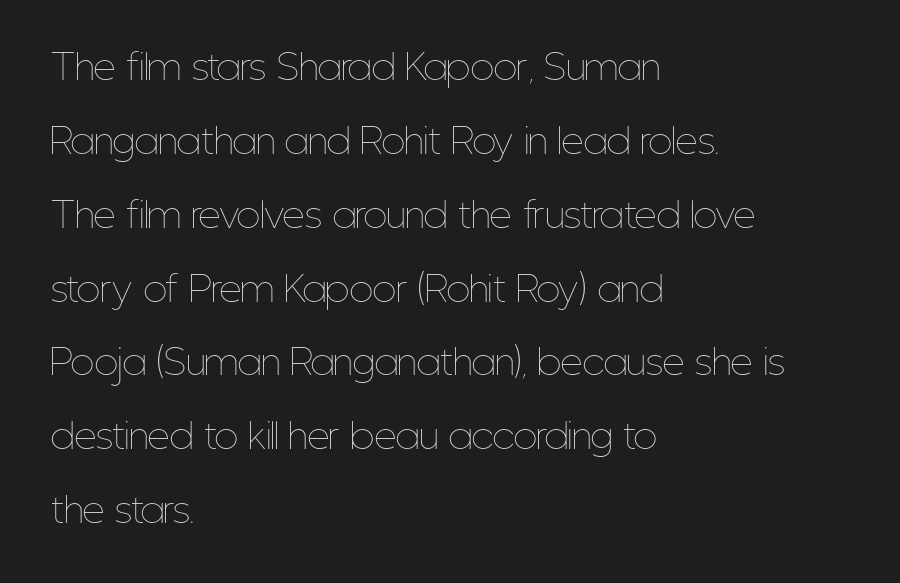
Q: Is the text bold? A: No.
Q: Is the text italic (slanted)? A: No, it is upright.
Q: Is the text underlined? A: No.
Q: How is the paragraph aligned? A: Left-aligned.
Q: Is the spacing between letters normal or unusually wide? A: Normal.
Q: Is the spacing between lines tight, normal or loose? A: Loose.
Q: Width (condensed, normal, or wide)? A: Condensed.
Q: Stroke contrast? A: Low.
Q: x-height? A: Medium.
Q: Monospaced? A: No.
